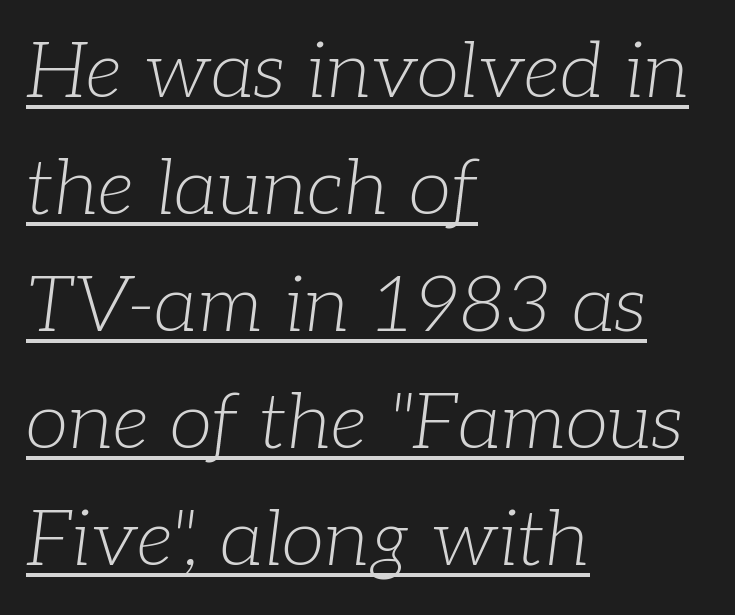
The image shows 78 px light serif type, italic (leaning right); set left-aligned, normal line spacing (1.5x), normal letter spacing, underlined; low stroke contrast and a medium x-height.
